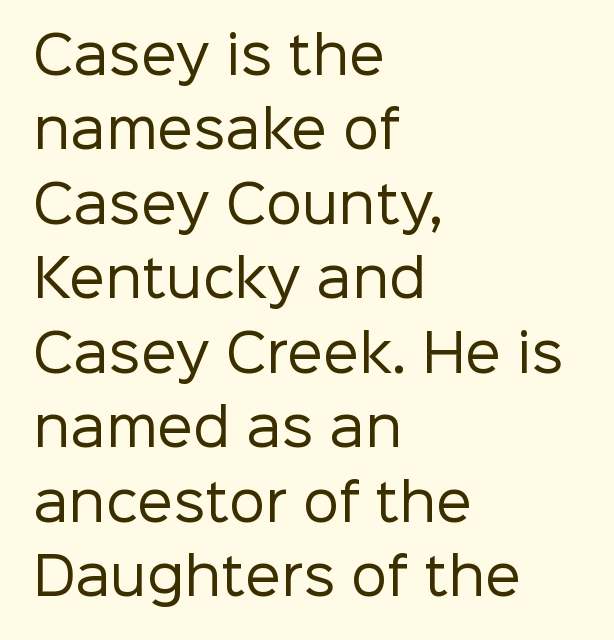
This sample has the flowing, uneven cadence of proportional lettering. Nothing sits at the stroke ends, so this counts as sans-serif. The tracking reads as untouched default to a designer's eye. Casual observation: everything's shoved over to the left.
